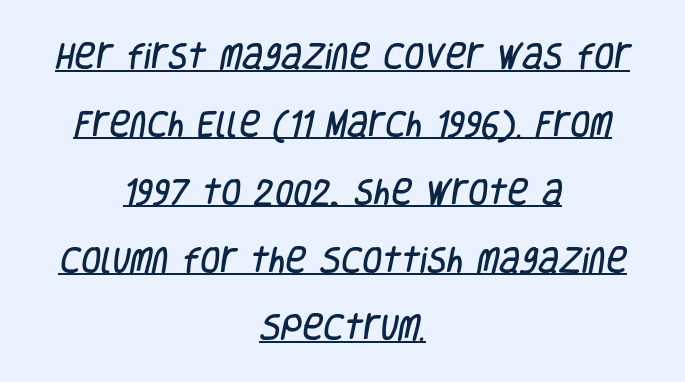
{"serif": "no", "width": "condensed", "stroke_contrast": "low", "x_height": "large", "monospaced": "no", "underline": "yes", "align": "center", "line_spacing": "loose", "line_spacing_ratio": 2.34, "letter_spacing": "normal", "letter_spacing_em": 0.0, "glyph_px": 29}
